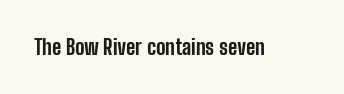
{"italic": "no", "bold": "yes", "underline": "no", "letter_spacing": "normal", "letter_spacing_em": 0.0, "glyph_px": 21}
